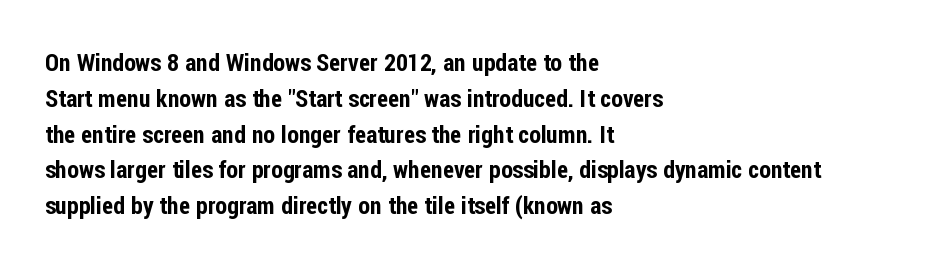
Q: Is the text italic (slanted)? A: No, it is upright.
Q: Is the text underlined? A: No.
Q: How is the paragraph aligned? A: Left-aligned.
Q: Is the spacing between letters normal or unusually wide? A: Normal.
Q: Is the spacing between lines tight, normal or loose? A: Normal.
